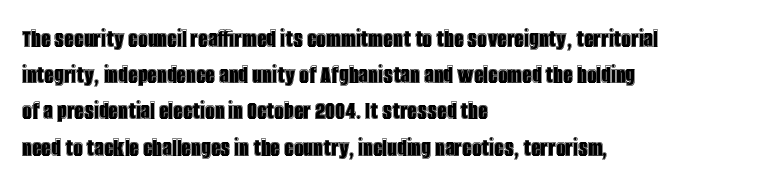
A normal amount of white space separates one row of letters from the next. Rendered with straight, roman letterforms. Rule under the text: the space is simply empty. Glyph-to-glyph distance matches everyday printed text. Horizontal alignment here is leftward, the default for most running prose.
